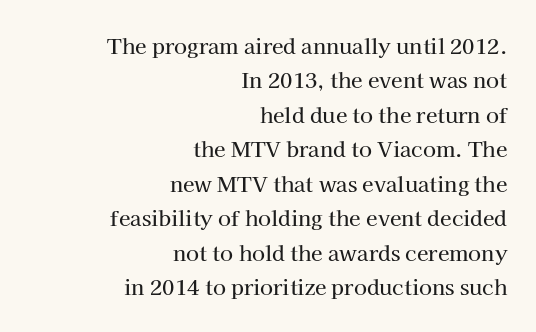
{"italic": "no", "underline": "no", "align": "right", "line_spacing": "normal", "line_spacing_ratio": 1.64, "letter_spacing": "normal", "letter_spacing_em": 0.0, "glyph_px": 21}
